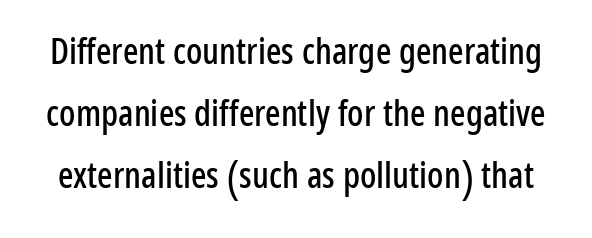
{"serif": "no", "italic": "no", "width": "condensed", "stroke_contrast": "low", "x_height": "medium", "monospaced": "no", "underline": "no", "line_spacing_ratio": 1.72, "letter_spacing": "normal", "letter_spacing_em": 0.0, "glyph_px": 36}
